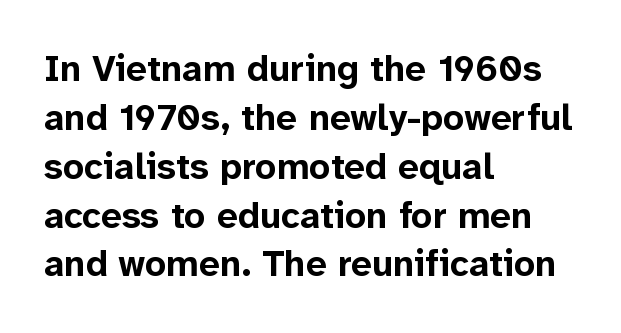
Nothing sits at the stroke ends, so this counts as sans-serif. Every row of glyphs begins at an identical x-position on the left. Compared with typical paragraphs, the rows here are spaced about the same. The face used here is rendered with its standard letterfit.
